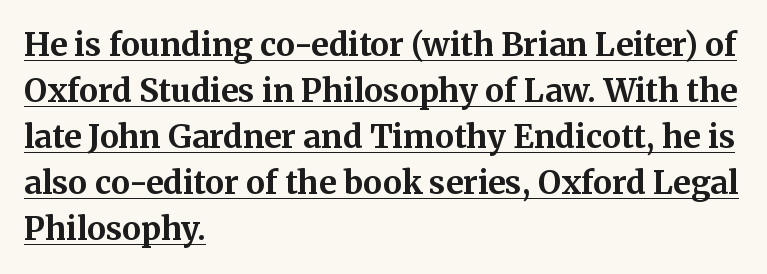
Think of a printed novel: that variable character pitch is what you see here. Standard letterfit; no display-style spreading of the glyphs. Serif or sans? Serif — the stroke terminals have little feet. Thick stems and heavy bowls — unmistakably bold. This sample uses an upright cut, with every glyph sitting square on the baseline. The setting favours the left margin, as ordinary paragraphs usually do.
